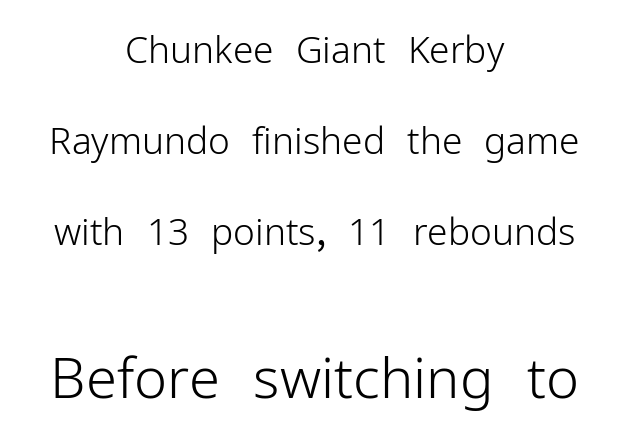
Q: Is the text bold? A: No.
Q: Is the text italic (slanted)? A: No, it is upright.
Q: Is the typeface a serif or a sans-serif typeface? A: Sans-serif.
Q: Is the text underlined? A: No.
Q: How is the paragraph aligned? A: Centered.
Q: Is the spacing between letters normal or unusually wide? A: Normal.
Q: Is the spacing between lines tight, normal or loose? A: Loose.
Q: Which block of text is set in a larger size, the first (top) or the second (bottom)? A: The second (bottom) one.
Q: Width (condensed, normal, or wide)? A: Normal.
Q: Stroke contrast? A: Low.
Q: x-height? A: Medium.
Q: Monospaced? A: No.
